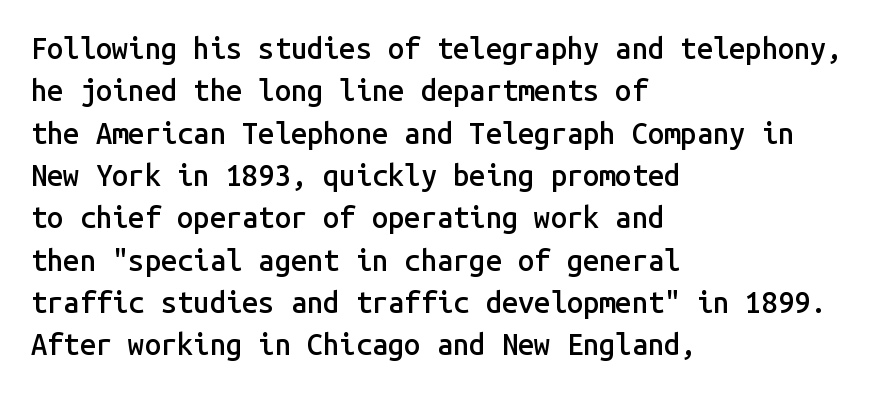
{"serif": "no", "italic": "no", "bold": "semi", "weight": "semibold", "width": "normal", "stroke_contrast": "low", "x_height": "medium", "monospaced": "yes", "underline": "no", "align": "left", "line_spacing": "normal", "line_spacing_ratio": 1.46, "letter_spacing": "normal", "letter_spacing_em": 0.0, "glyph_px": 29}
